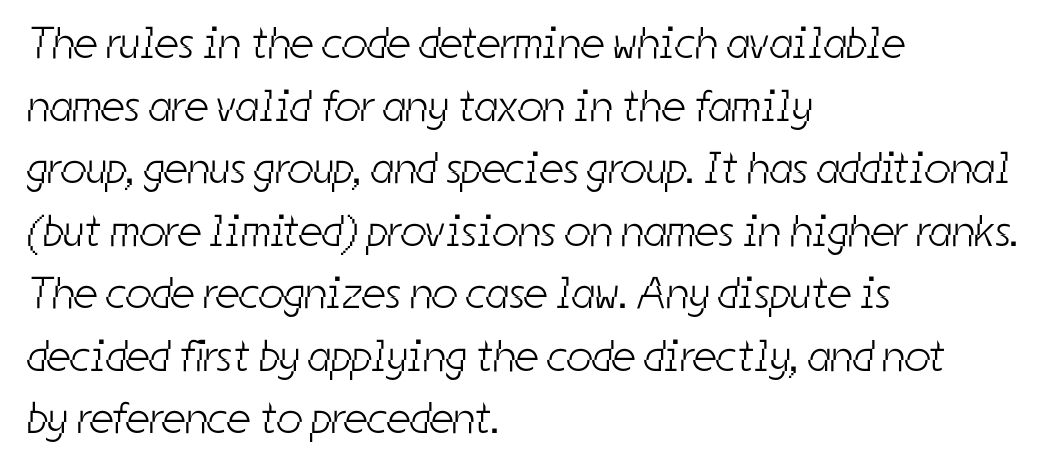
Q: Is the text bold? A: No.
Q: Is the typeface a serif or a sans-serif typeface? A: Sans-serif.
Q: Is the text underlined? A: No.
Q: How is the paragraph aligned? A: Left-aligned.
Q: Is the spacing between letters normal or unusually wide? A: Normal.
Q: Is the spacing between lines tight, normal or loose? A: Normal.
Q: Width (condensed, normal, or wide)? A: Condensed.
Q: Stroke contrast? A: Low.
Q: x-height? A: Medium.
Q: Monospaced? A: No.
